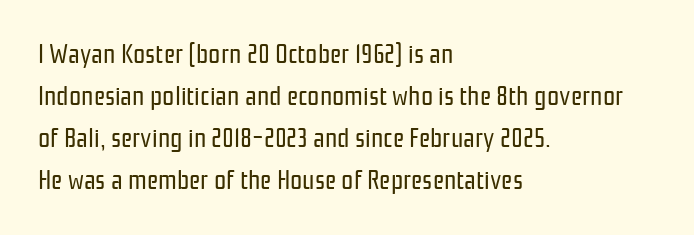
{"italic": "no", "bold": "no", "underline": "no", "align": "left", "line_spacing": "normal", "line_spacing_ratio": 1.56, "letter_spacing": "normal", "letter_spacing_em": 0.0, "glyph_px": 27}
